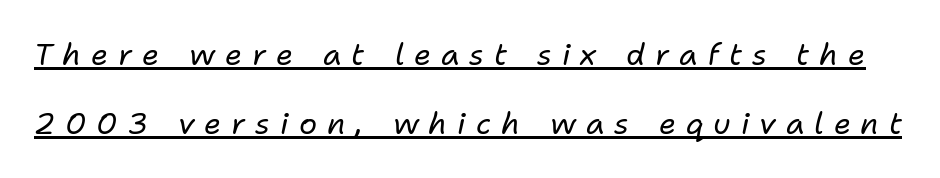
{"italic": "yes", "lean": "right", "slant_degrees": 11, "bold": "no", "weight": "regular", "width": "normal", "stroke_contrast": "low", "x_height": "medium", "monospaced": "no", "underline": "yes", "line_spacing": "loose", "line_spacing_ratio": 2.3, "letter_spacing": "wide", "letter_spacing_em": 0.33, "glyph_px": 30}
